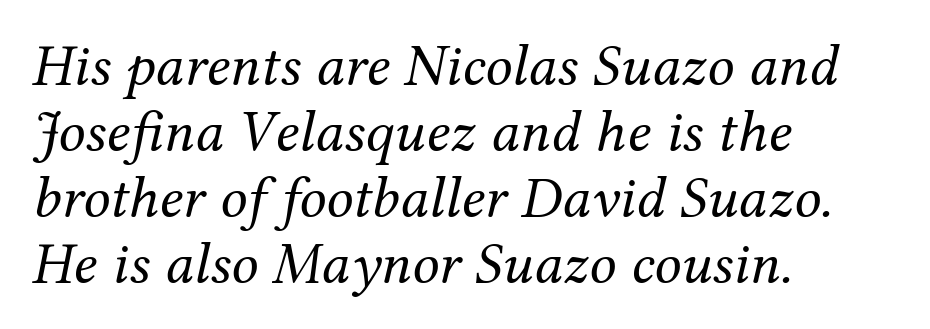
{"serif": "yes", "italic": "yes", "lean": "right", "slant_degrees": 12, "bold": "no", "weight": "regular", "width": "normal", "stroke_contrast": "medium", "x_height": "medium", "monospaced": "no", "underline": "no", "align": "left", "line_spacing": "tight", "line_spacing_ratio": 1.1, "letter_spacing": "normal", "letter_spacing_em": 0.0, "glyph_px": 60}
